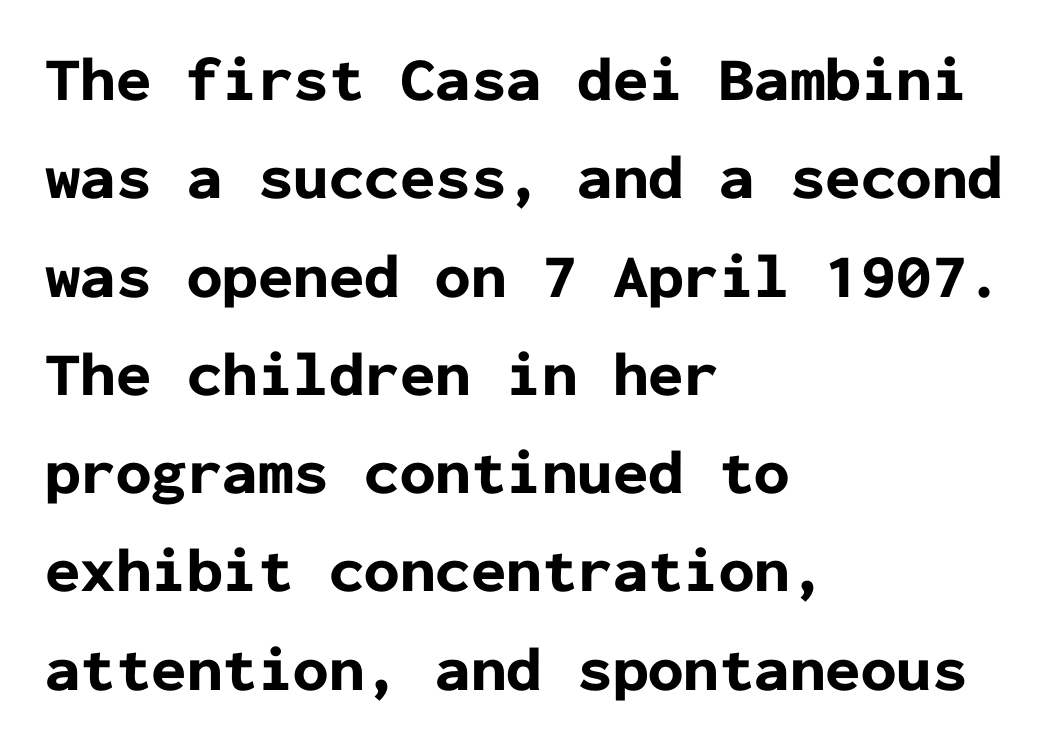
Q: Is the text bold? A: Yes.
Q: Is the text italic (slanted)? A: No, it is upright.
Q: Is the typeface a serif or a sans-serif typeface? A: Sans-serif.
Q: Is the text underlined? A: No.
Q: How is the paragraph aligned? A: Left-aligned.
Q: Is the spacing between letters normal or unusually wide? A: Normal.
Q: Is the spacing between lines tight, normal or loose? A: Normal.
Q: Width (condensed, normal, or wide)? A: Normal.
Q: Stroke contrast? A: Low.
Q: x-height? A: Medium.
Q: Monospaced? A: Yes.
